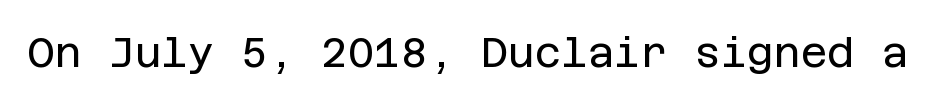
Q: Is the text bold? A: No.
Q: Is the text italic (slanted)? A: No, it is upright.
Q: Is the typeface a serif or a sans-serif typeface? A: Sans-serif.
Q: Is the text underlined? A: No.
Q: Is the spacing between letters normal or unusually wide? A: Normal.
Q: Width (condensed, normal, or wide)? A: Normal.
Q: Stroke contrast? A: Low.
Q: x-height? A: Large.
